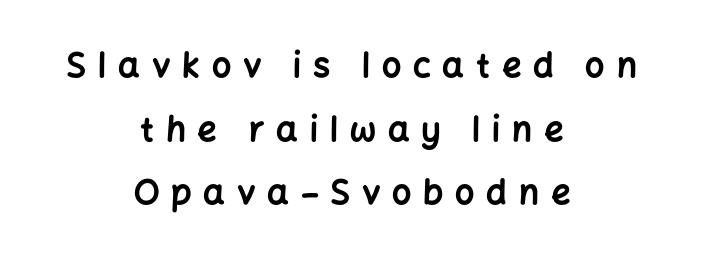
Q: Is the text bold? A: Yes.
Q: Is the text italic (slanted)? A: No, it is upright.
Q: Is the typeface a serif or a sans-serif typeface? A: Sans-serif.
Q: Is the text underlined? A: No.
Q: How is the paragraph aligned? A: Centered.
Q: Is the spacing between letters normal or unusually wide? A: Unusually wide.
Q: Width (condensed, normal, or wide)? A: Normal.
Q: Stroke contrast? A: Low.
Q: x-height? A: Medium.
Q: Monospaced? A: No.
